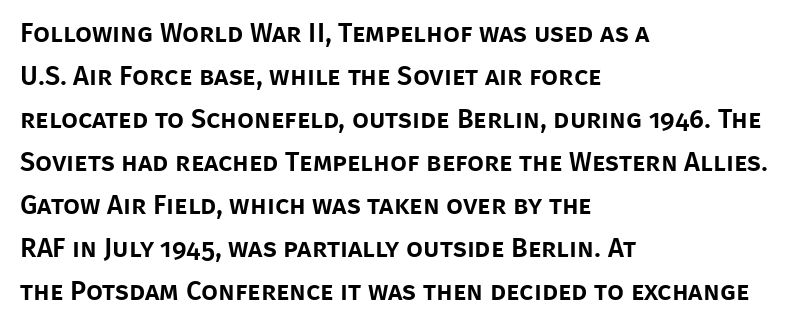
The image shows 27 px text type, upright; set left-aligned, normal line spacing (1.59x), normal letter spacing, not underlined.
